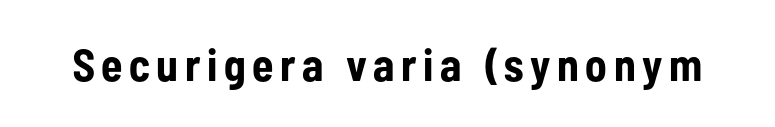
The image shows 44 px bold, condensed sans-serif type, upright; set not underlined; low stroke contrast and a medium x-height.
